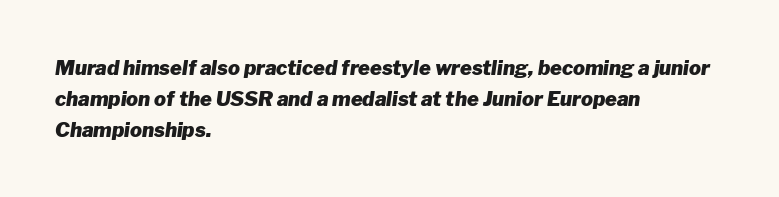
The string is rendered with underlining switched off. All the whitespace from short lines collects on the right. This sample uses an oblique cut, with every glyph tilted off the vertical. Is the type bold? Yes — the strokes are clearly thick and heavy.
